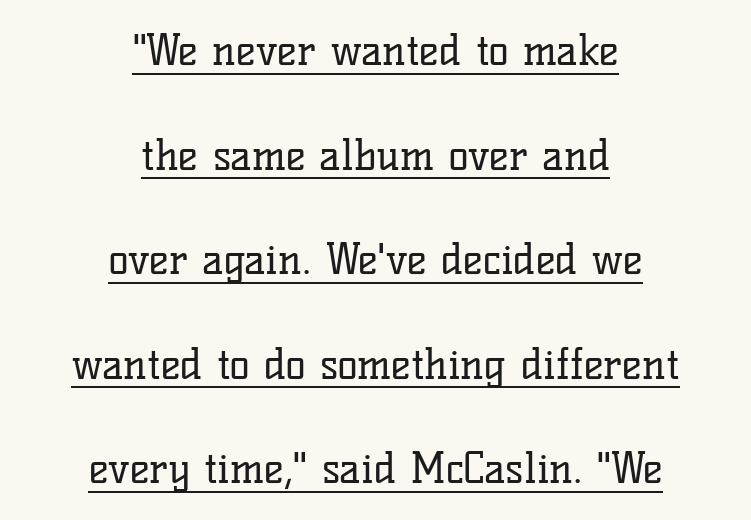
The lines are spread far apart with generous leading. Look at the bottom of the vertical strokes: they flare into serifs here. The font sits on the lighter half of the weight spectrum, regular included. The axis of the letterforms is exactly vertical.
